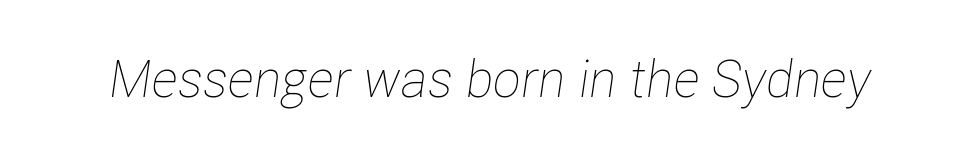
Q: Is the text bold? A: No.
Q: Is the text italic (slanted)? A: Yes, it leans right by about 8 degrees.
Q: Is the text underlined? A: No.
Q: Is the spacing between letters normal or unusually wide? A: Normal.
Q: Width (condensed, normal, or wide)? A: Condensed.
Q: Stroke contrast? A: Low.
Q: x-height? A: Medium.
Q: Monospaced? A: No.
